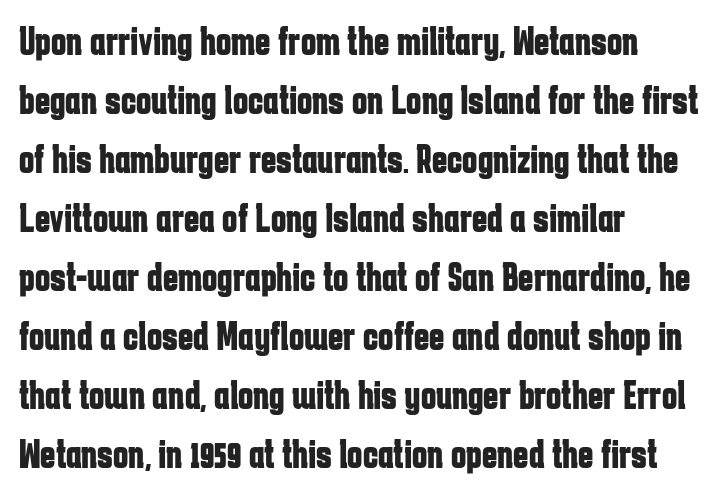
The image shows 41 px bold, condensed sans-serif type, upright; set left-aligned, normal line spacing (1.44x), normal letter spacing, not underlined; low stroke contrast and a medium x-height.
